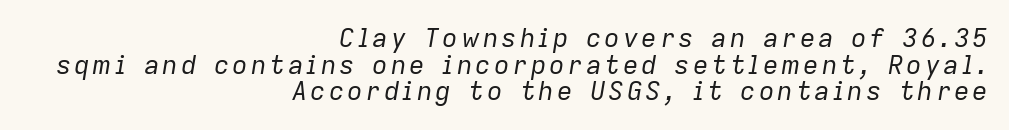
{"italic": "yes", "lean": "right", "slant_degrees": 9, "bold": "no", "underline": "no", "align": "right", "line_spacing": "tight", "line_spacing_ratio": 1.02, "glyph_px": 26}
